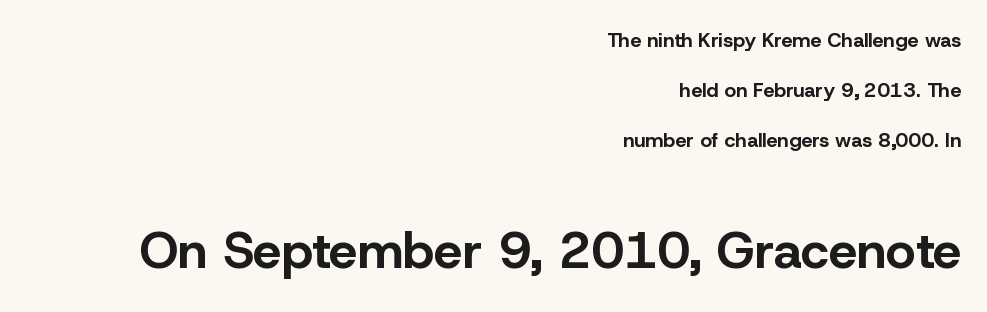
Q: Is the text bold? A: Yes.
Q: Is the text italic (slanted)? A: No, it is upright.
Q: Is the typeface a serif or a sans-serif typeface? A: Sans-serif.
Q: Is the text underlined? A: No.
Q: How is the paragraph aligned? A: Right-aligned.
Q: Is the spacing between letters normal or unusually wide? A: Normal.
Q: Is the spacing between lines tight, normal or loose? A: Loose.
Q: Which block of text is set in a larger size, the first (top) or the second (bottom)? A: The second (bottom) one.
Q: Width (condensed, normal, or wide)? A: Normal.
Q: Stroke contrast? A: Low.
Q: x-height? A: Medium.
Q: Monospaced? A: No.
